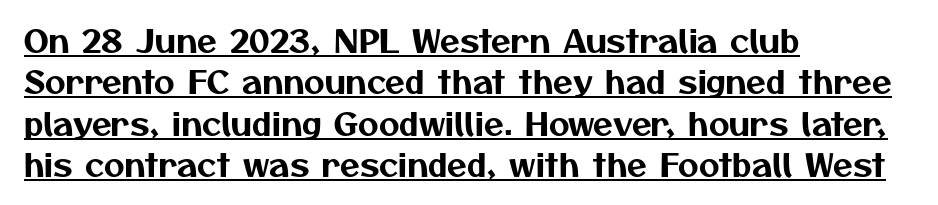
The image shows 32 px sans-serif type; set left-aligned, normal line spacing (1.29x), normal letter spacing, underlined; medium stroke contrast and a medium x-height.
